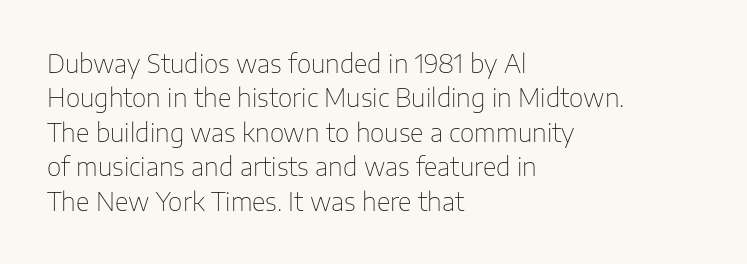
{"italic": "no", "bold": "no", "underline": "no", "align": "left", "line_spacing": "normal", "line_spacing_ratio": 1.38, "letter_spacing": "normal", "letter_spacing_em": 0.0, "glyph_px": 25}
